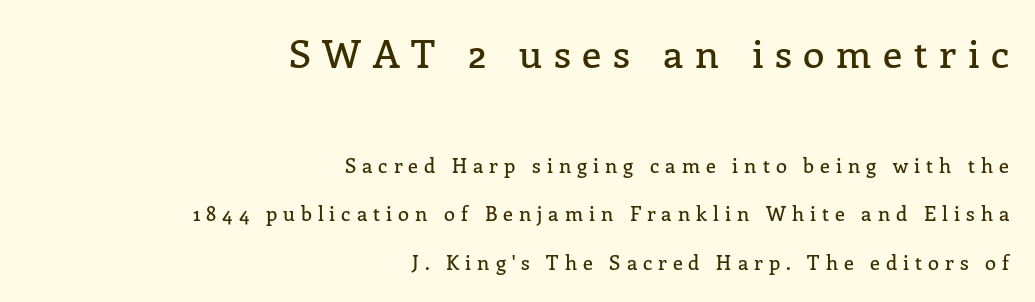
Each letter keeps its own natural width here, so spacing adapts to shape. In terms of leading, this rendering errs on the spacious side. The font family rendered here belongs to the serif group. No italicization has been applied; the sample stays upright.
